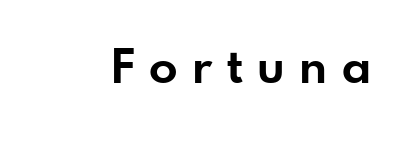
The image shows 47 px bold sans-serif type, upright; set unusually wide letter spacing (+0.31 em), not underlined; low stroke contrast and a small x-height.
